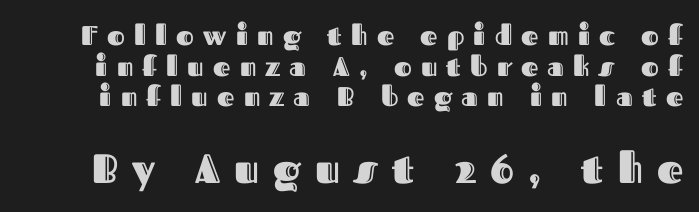
Q: Is the text italic (slanted)? A: No, it is upright.
Q: Is the text underlined? A: No.
Q: Is the spacing between letters normal or unusually wide? A: Unusually wide.
Q: Is the spacing between lines tight, normal or loose? A: Tight.
Q: Which block of text is set in a larger size, the first (top) or the second (bottom)? A: The second (bottom) one.
Q: Width (condensed, normal, or wide)? A: Normal.
Q: x-height? A: Medium.
Q: Monospaced? A: No.
